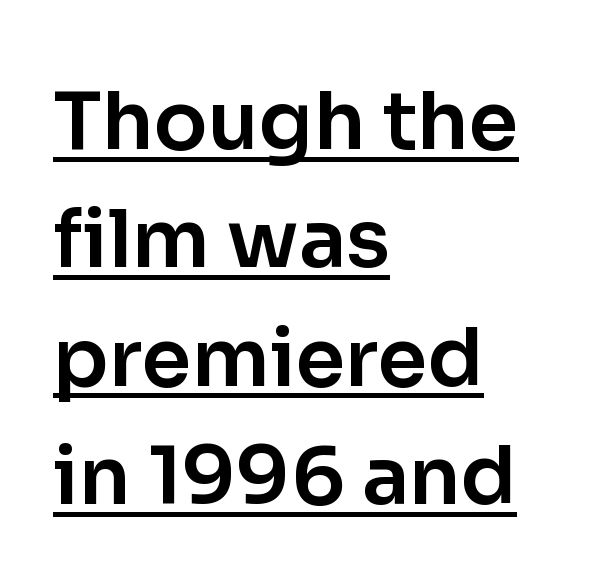
Posture: straight, roman, zero tilt. These lines keep a tight, regular rhythm from letter to letter. Does the leading feel generous? No, just average. Think of a printed novel: that variable character pitch is what you see here. Teacher's note: observe the even left margin — that is flush-left alignment. This is underlined copy, the kind a proofreader might mark for attention.
